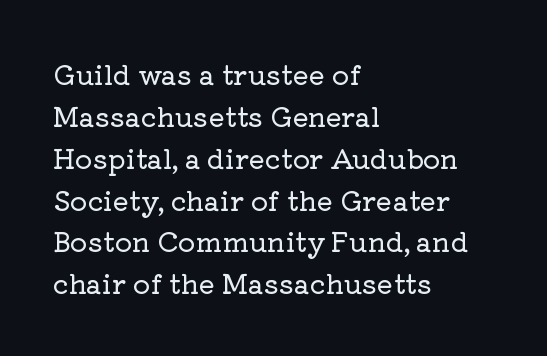
Decoration check: the copy has no underline. You can tell it's not italic because the verticals are truly vertical. Is the letter spacing exaggerated? No — it looks like the ordinary default. A classic flush-left, rag-right setting is used for this passage. Baseline-to-baseline distance is the conventional proportion of letter height.
